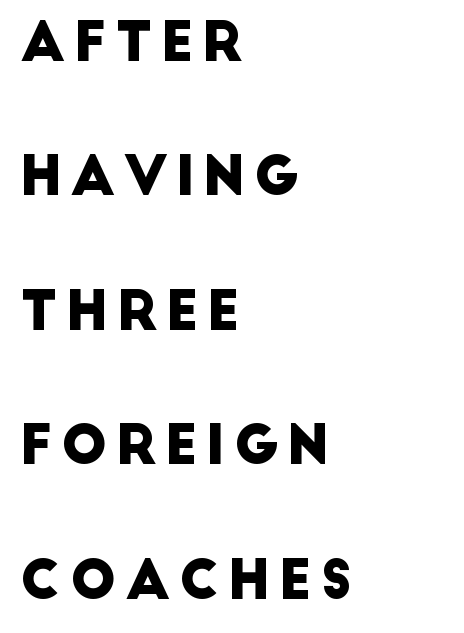
This rendering features lettering with no underline. Do the characters align in a grid? No, the font is proportional. The vertical gap from one line to the next is large. Horizontal alignment here is leftward, the default for most running prose. I'd call this a sans setting — the letters go barefoot.
